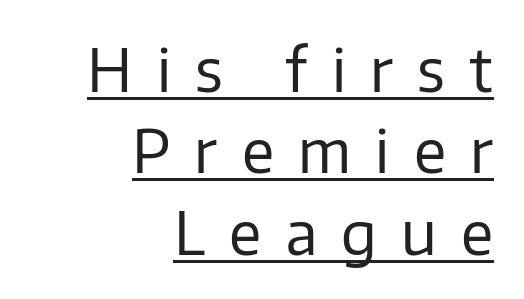
The image shows 59 px regular-weight sans-serif type, upright; set right-aligned, normal line spacing (1.38x), unusually wide letter spacing (+0.41 em), underlined; low stroke contrast and a medium x-height.
